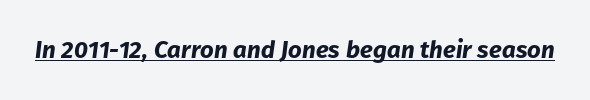
The image shows 24 px bold type, italic (leaning right); set normal letter spacing, underlined.
